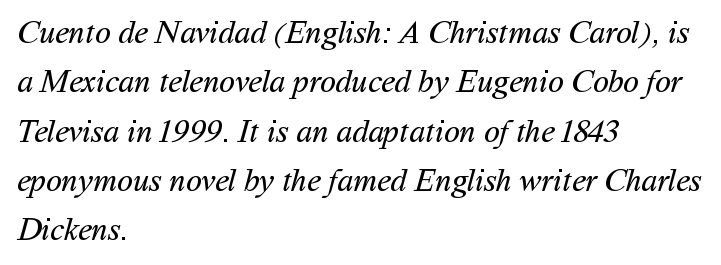
{"serif": "no", "bold": "no", "weight": "regular", "width": "normal", "stroke_contrast": "medium", "x_height": "medium", "monospaced": "no", "underline": "no", "align": "left", "line_spacing": "normal", "line_spacing_ratio": 1.54, "letter_spacing": "normal", "letter_spacing_em": 0.0, "glyph_px": 32}
